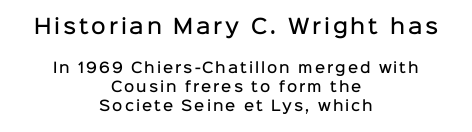
{"italic": "no", "bold": "semi", "underline": "no", "align": "center", "line_spacing": "normal", "line_spacing_ratio": 1.38, "larger_block": "first", "size_ratio": 1.43, "glyph_px": 20}
